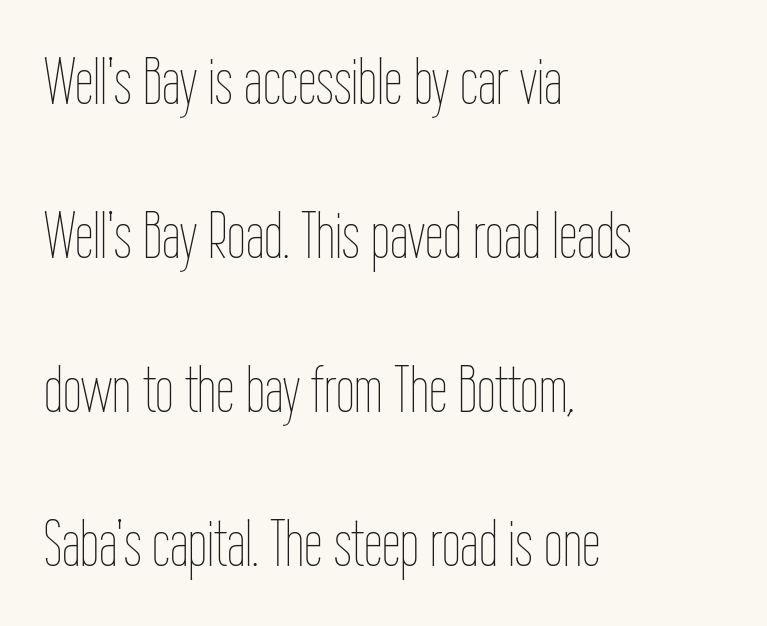
Q: Is the text bold? A: No.
Q: Is the text italic (slanted)? A: No, it is upright.
Q: Is the text underlined? A: No.
Q: How is the paragraph aligned? A: Left-aligned.
Q: Is the spacing between letters normal or unusually wide? A: Normal.
Q: Is the spacing between lines tight, normal or loose? A: Loose.
Q: Width (condensed, normal, or wide)? A: Condensed.
Q: Stroke contrast? A: Low.
Q: x-height? A: Medium.
Q: Monospaced? A: No.
